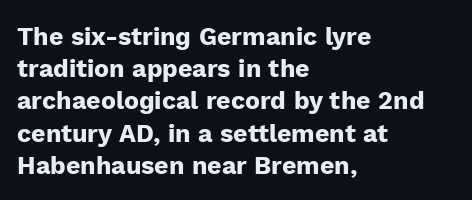
The lines sit at an ordinary, default distance from one another. Italic? Not at all — the glyphs are vertical. This rendering leaves character spacing at its baseline value. A student would call this left alignment; a typographer would say flush left, rag right.
